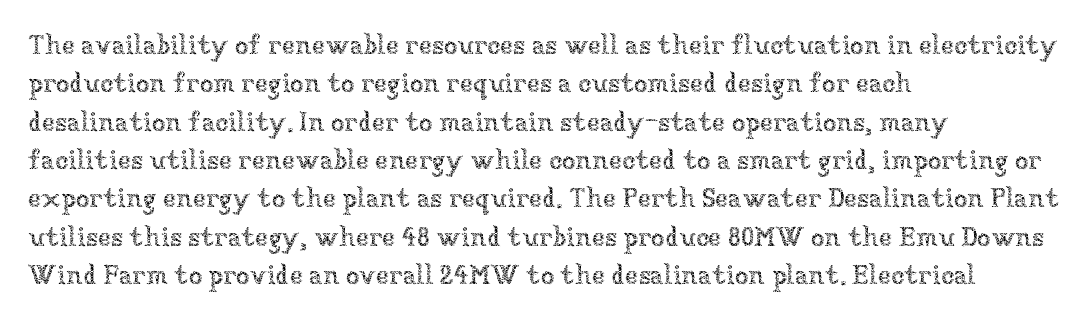
Q: Is the text bold? A: No.
Q: Is the text italic (slanted)? A: No, it is upright.
Q: Is the text underlined? A: No.
Q: How is the paragraph aligned? A: Left-aligned.
Q: Is the spacing between letters normal or unusually wide? A: Normal.
Q: Is the spacing between lines tight, normal or loose? A: Normal.
